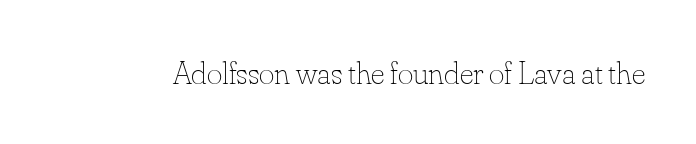
{"italic": "no", "bold": "no", "weight": "thin", "width": "normal", "stroke_contrast": "low", "x_height": "small", "monospaced": "no", "underline": "no", "letter_spacing": "normal", "letter_spacing_em": 0.0, "glyph_px": 33}
